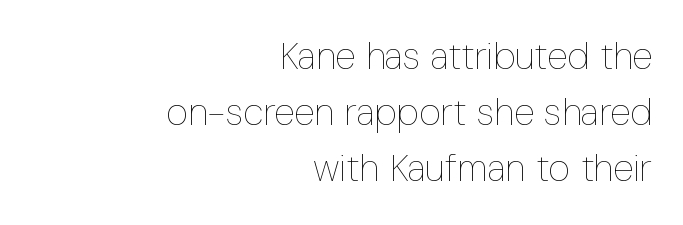
{"italic": "no", "bold": "no", "weight": "thin", "width": "condensed", "stroke_contrast": "low", "x_height": "medium", "monospaced": "no", "underline": "no", "align": "right", "line_spacing": "normal", "line_spacing_ratio": 1.48, "letter_spacing": "normal", "letter_spacing_em": 0.0, "glyph_px": 38}
